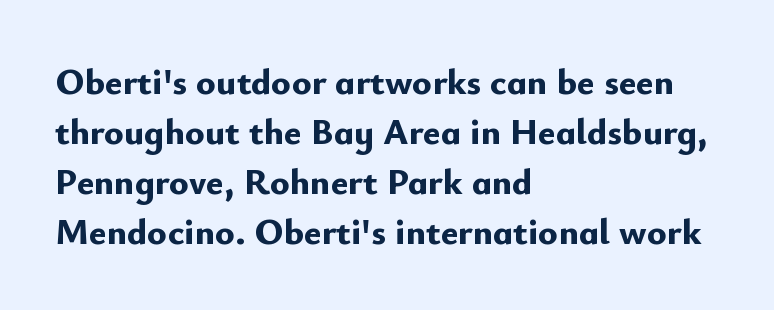
{"serif": "no", "italic": "no", "bold": "yes", "weight": "bold", "width": "normal", "stroke_contrast": "low", "x_height": "small", "monospaced": "no", "underline": "no", "align": "left", "line_spacing": "normal", "line_spacing_ratio": 1.35, "letter_spacing": "normal", "letter_spacing_em": 0.0, "glyph_px": 37}
